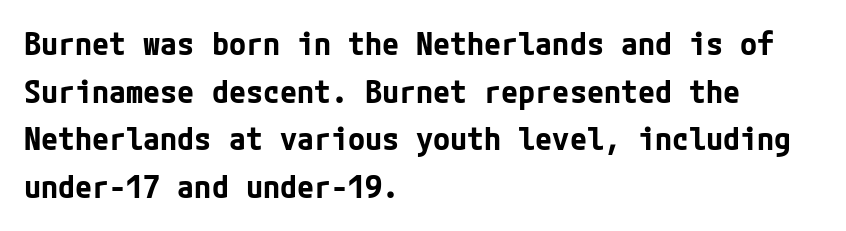
Stroke terminals: plain, sans-serif. Bare-footed words on every line. The passage shown is emphatically bold. Compared with typical body copy, the letter spacing here is the same. The font's upright variant was chosen for this text.
